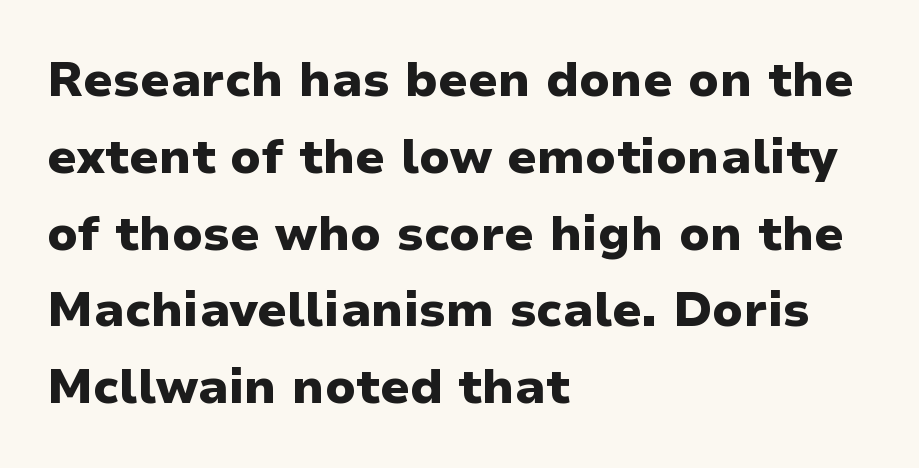
Q: Is the text bold? A: Yes.
Q: Is the text italic (slanted)? A: No, it is upright.
Q: Is the typeface a serif or a sans-serif typeface? A: Sans-serif.
Q: Is the text underlined? A: No.
Q: How is the paragraph aligned? A: Left-aligned.
Q: Is the spacing between letters normal or unusually wide? A: Normal.
Q: Is the spacing between lines tight, normal or loose? A: Normal.
Q: Width (condensed, normal, or wide)? A: Normal.
Q: Stroke contrast? A: Low.
Q: x-height? A: Medium.
Q: Monospaced? A: No.
